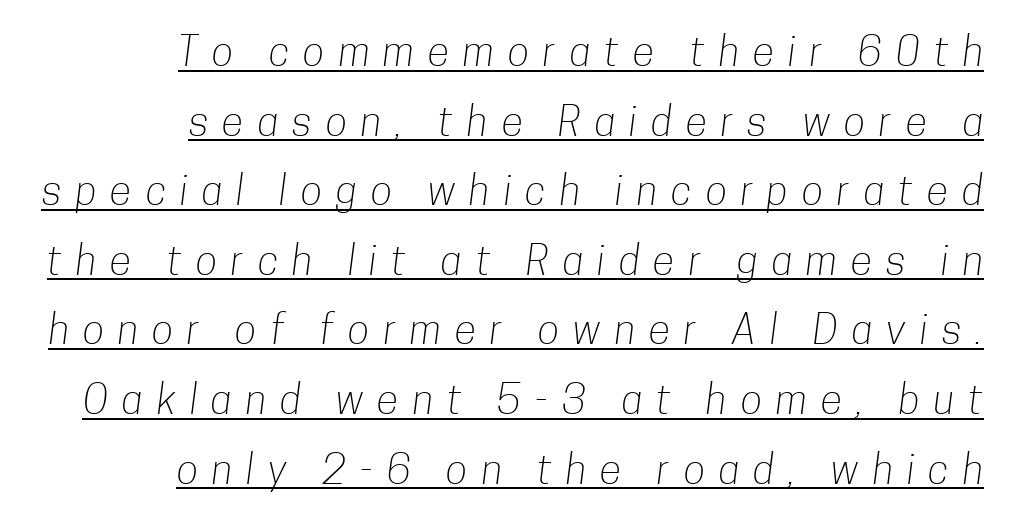
Q: Is the text bold? A: No.
Q: Is the typeface a serif or a sans-serif typeface? A: Sans-serif.
Q: Is the text underlined? A: Yes.
Q: How is the paragraph aligned? A: Right-aligned.
Q: Is the spacing between letters normal or unusually wide? A: Unusually wide.
Q: Width (condensed, normal, or wide)? A: Condensed.
Q: Stroke contrast? A: Low.
Q: x-height? A: Medium.
Q: Monospaced? A: No.
